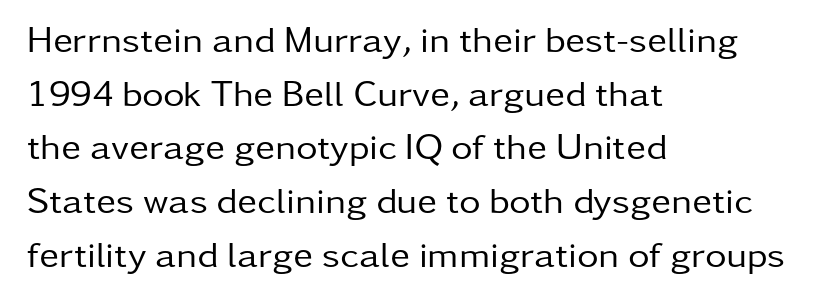
Q: Is the text bold? A: No.
Q: Is the text italic (slanted)? A: No, it is upright.
Q: Is the typeface a serif or a sans-serif typeface? A: Sans-serif.
Q: Is the text underlined? A: No.
Q: How is the paragraph aligned? A: Left-aligned.
Q: Is the spacing between letters normal or unusually wide? A: Normal.
Q: Is the spacing between lines tight, normal or loose? A: Normal.
Q: Width (condensed, normal, or wide)? A: Normal.
Q: Stroke contrast? A: Low.
Q: x-height? A: Medium.
Q: Monospaced? A: No.
